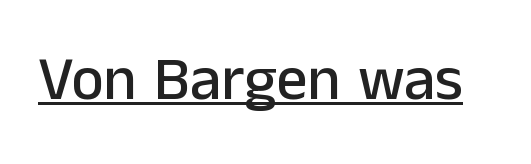
The image shows 62 px sans-serif type, upright; set normal letter spacing, underlined; low stroke contrast and a medium x-height.
